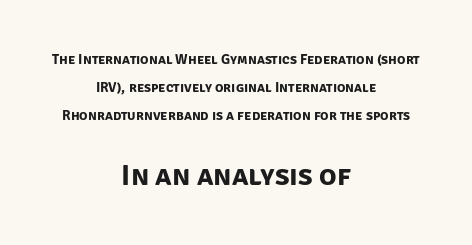
{"serif": "no", "bold": "yes", "weight": "bold", "width": "normal", "stroke_contrast": "low", "x_height": "large", "monospaced": "no", "underline": "no", "align": "center", "line_spacing": "loose", "line_spacing_ratio": 2.0, "letter_spacing": "normal", "letter_spacing_em": 0.0, "larger_block": "second", "size_ratio": 2.07, "glyph_px": 29}
